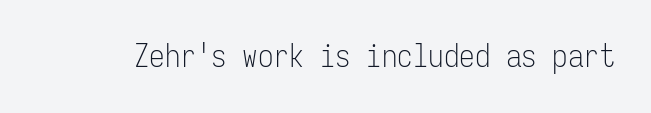
Q: Is the text bold? A: No.
Q: Is the text italic (slanted)? A: No, it is upright.
Q: Is the typeface a serif or a sans-serif typeface? A: Sans-serif.
Q: Is the text underlined? A: No.
Q: Is the spacing between letters normal or unusually wide? A: Normal.
Q: Width (condensed, normal, or wide)? A: Condensed.
Q: Stroke contrast? A: Low.
Q: x-height? A: Medium.
Q: Monospaced? A: Yes.
